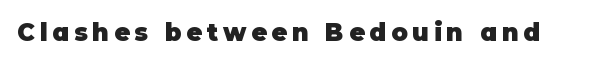
{"italic": "no", "bold": "yes", "underline": "no", "letter_spacing": "wide", "letter_spacing_em": 0.2, "glyph_px": 24}
